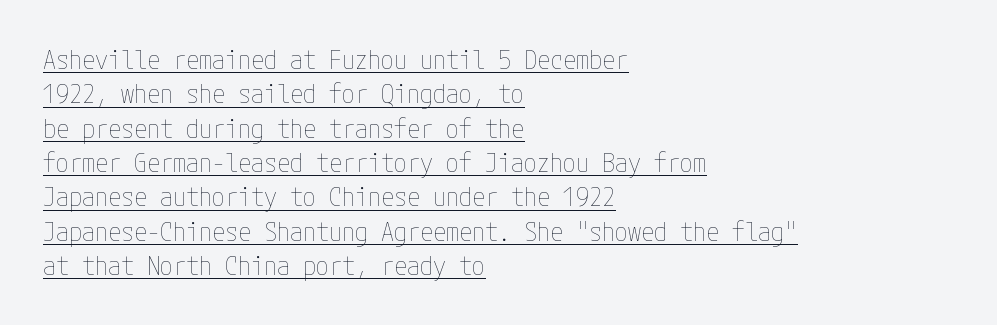
The image shows 26 px text type, upright; set left-aligned, normal line spacing (1.32x), normal letter spacing, underlined.
